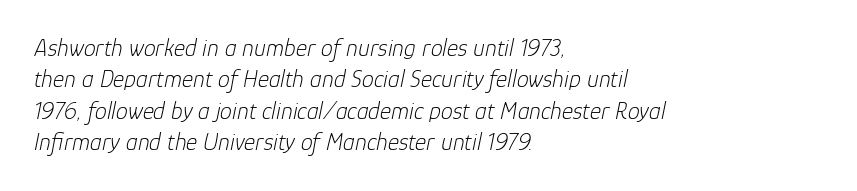
Horizontally, the lines are justified to the leading edge only. The typeface has the unassuming heft of standard copy or less. Is there much room between lines? A standard amount, neither cramped nor airy. Notice how the stems are inclined rather than vertical — that's the hallmark of italics. Honestly, the letter spacing is just normal — you wouldn't notice it. Quick note: underline off.
